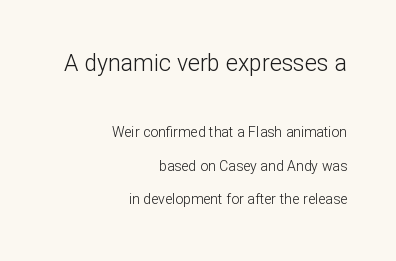
{"italic": "no", "bold": "no", "underline": "no", "align": "right", "line_spacing": "loose", "line_spacing_ratio": 2.41, "letter_spacing": "normal", "letter_spacing_em": 0.0, "larger_block": "first", "size_ratio": 1.64, "glyph_px": 23}
